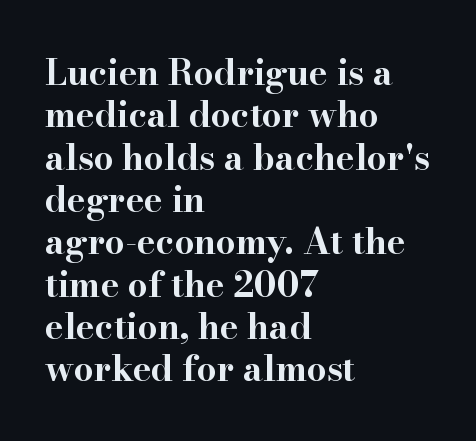
Q: Is the text bold? A: Yes.
Q: Is the text italic (slanted)? A: No, it is upright.
Q: Is the typeface a serif or a sans-serif typeface? A: Serif.
Q: Is the text underlined? A: No.
Q: How is the paragraph aligned? A: Left-aligned.
Q: Is the spacing between letters normal or unusually wide? A: Normal.
Q: Width (condensed, normal, or wide)? A: Wide.
Q: Stroke contrast? A: High.
Q: x-height? A: Small.
Q: Monospaced? A: No.
